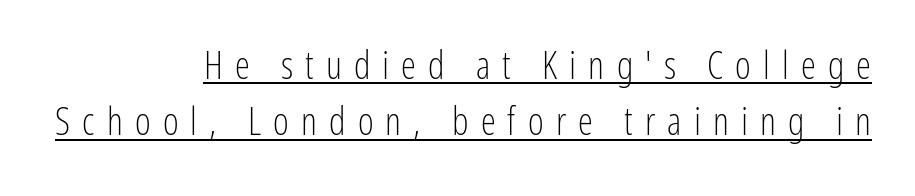
Q: Is the text bold? A: No.
Q: Is the text italic (slanted)? A: No, it is upright.
Q: Is the typeface a serif or a sans-serif typeface? A: Sans-serif.
Q: Is the text underlined? A: Yes.
Q: How is the paragraph aligned? A: Right-aligned.
Q: Is the spacing between letters normal or unusually wide? A: Unusually wide.
Q: Is the spacing between lines tight, normal or loose? A: Normal.
Q: Width (condensed, normal, or wide)? A: Condensed.
Q: Stroke contrast? A: Low.
Q: x-height? A: Medium.
Q: Monospaced? A: No.
